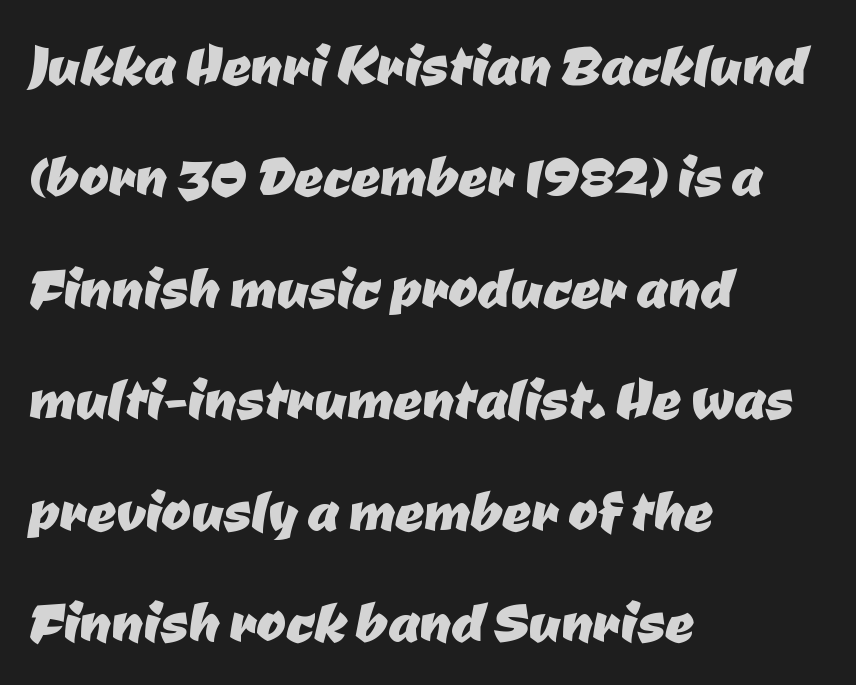
The image shows 71 px sans-serif type; set left-aligned, normal line spacing (1.57x), normal letter spacing, not underlined; low stroke contrast and a medium x-height.
